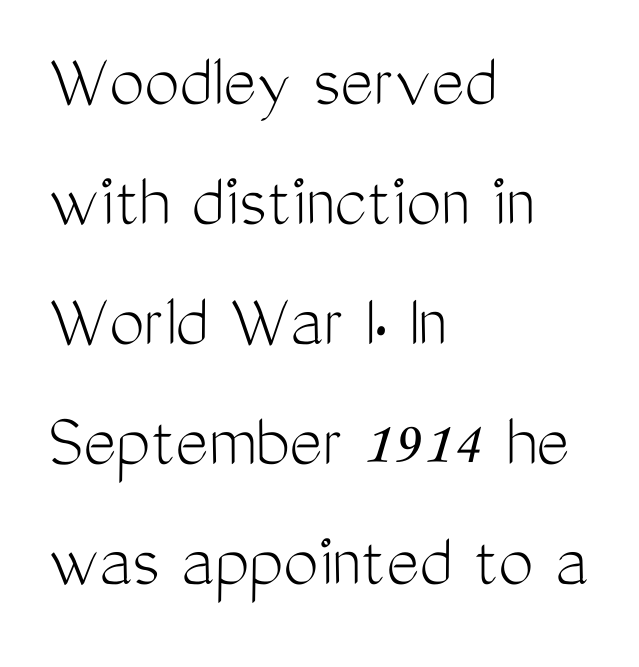
{"serif": "no", "italic": "no", "bold": "no", "weight": "light", "width": "condensed", "stroke_contrast": "medium", "x_height": "medium", "monospaced": "no", "underline": "no", "align": "left", "line_spacing": "normal", "line_spacing_ratio": 1.52, "letter_spacing": "normal", "letter_spacing_em": 0.0, "glyph_px": 79}
